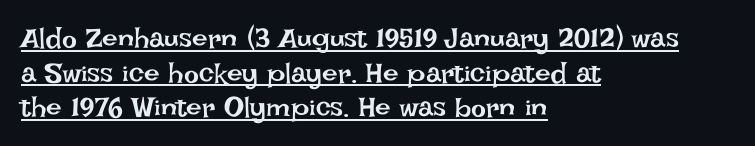
Q: Is the text bold? A: No.
Q: Is the text italic (slanted)? A: No, it is upright.
Q: Is the text underlined? A: Yes.
Q: How is the paragraph aligned? A: Left-aligned.
Q: Is the spacing between letters normal or unusually wide? A: Normal.
Q: Width (condensed, normal, or wide)? A: Normal.
Q: Stroke contrast? A: Low.
Q: x-height? A: Large.
Q: Monospaced? A: No.
